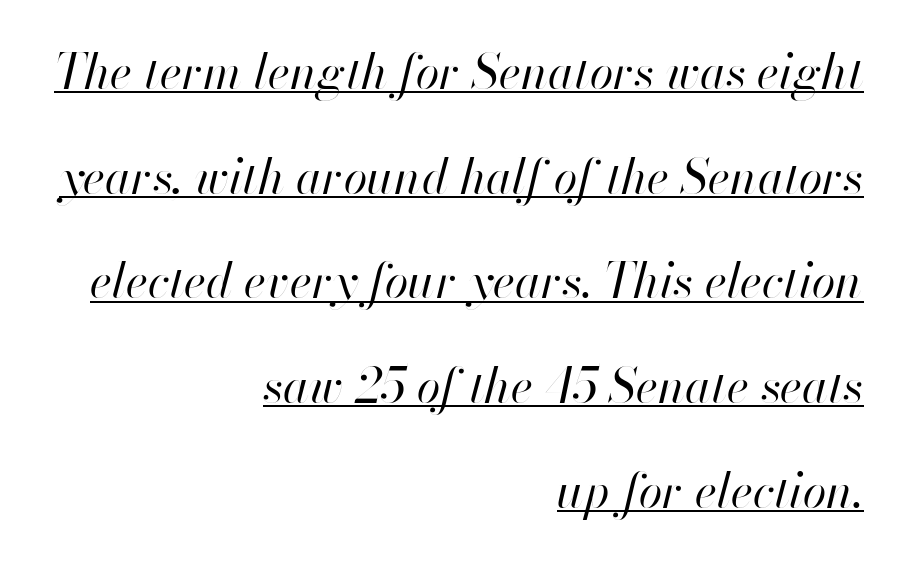
{"italic": "yes", "lean": "right", "slant_degrees": 13, "bold": "no", "weight": "regular", "width": "normal", "stroke_contrast": "high", "x_height": "small", "monospaced": "no", "underline": "yes", "align": "right", "line_spacing": "loose", "line_spacing_ratio": 2.18, "letter_spacing": "normal", "letter_spacing_em": 0.0, "glyph_px": 48}
